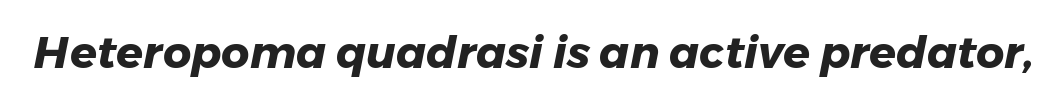
The image shows 44 px heavy type, italic (leaning right); set normal letter spacing, not underlined; low stroke contrast and a medium x-height.
